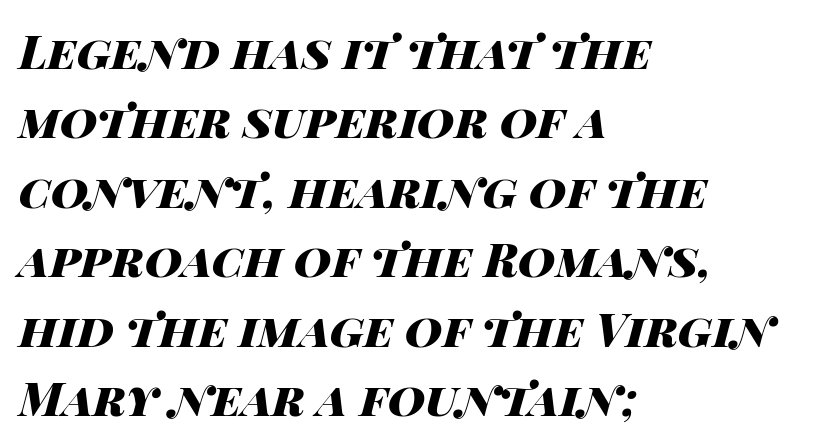
The image shows 46 px heavy, wide type, italic (leaning right); set left-aligned, normal line spacing (1.51x), normal letter spacing, not underlined; high stroke contrast and a large x-height.
